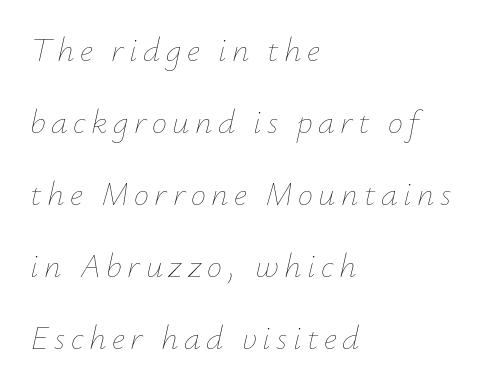
The image shows 34 px thin type, italic (leaning right); set left-aligned, loose line spacing (2.12x), not underlined; low stroke contrast and a small x-height.
